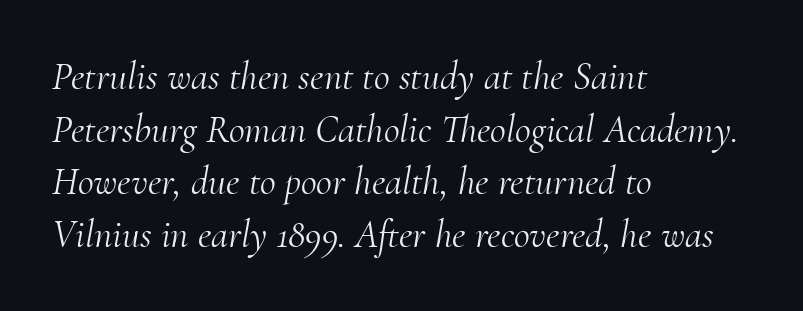
{"serif": "yes", "italic": "yes", "lean": "right", "slant_degrees": 10, "bold": "no", "weight": "light", "width": "normal", "stroke_contrast": "medium", "x_height": "small", "monospaced": "no", "underline": "no", "align": "left", "line_spacing": "normal", "line_spacing_ratio": 1.35, "letter_spacing": "normal", "letter_spacing_em": 0.0, "glyph_px": 39}
